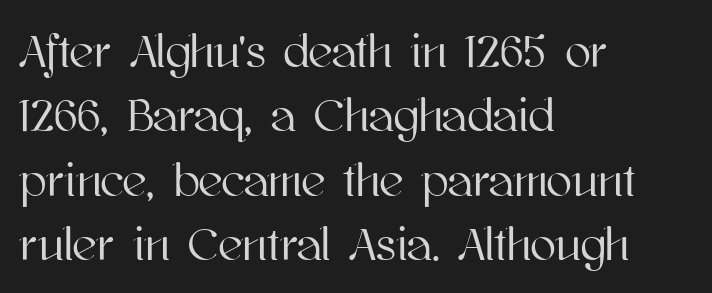
{"italic": "no", "width": "normal", "stroke_contrast": "high", "x_height": "medium", "monospaced": "no", "underline": "no", "align": "left", "line_spacing": "normal", "line_spacing_ratio": 1.37, "letter_spacing": "normal", "letter_spacing_em": 0.0, "glyph_px": 47}
